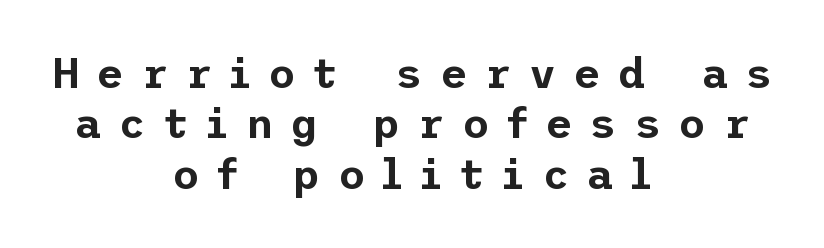
Q: Is the text italic (slanted)? A: No, it is upright.
Q: Is the typeface a serif or a sans-serif typeface? A: Sans-serif.
Q: Is the text underlined? A: No.
Q: How is the paragraph aligned? A: Centered.
Q: Is the spacing between letters normal or unusually wide? A: Unusually wide.
Q: Width (condensed, normal, or wide)? A: Normal.
Q: Stroke contrast? A: Low.
Q: x-height? A: Medium.
